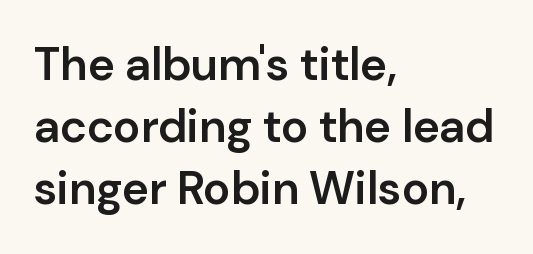
The typesetting leans somewhat heavy: a semibold. Short note: letters normally spaced. Short and long lines alike share a common starting point at left. Stroke terminals: plain, sans-serif.
